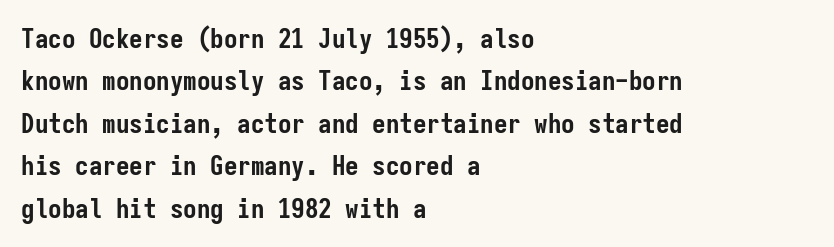
The axis of the letterforms is exactly vertical. The passage is arranged the way most books set body copy — flush left. Beneath every word, the page is bare. Summary of weight: heavy, a full bold. In terms of leading, this rendering sits right in the middle.
